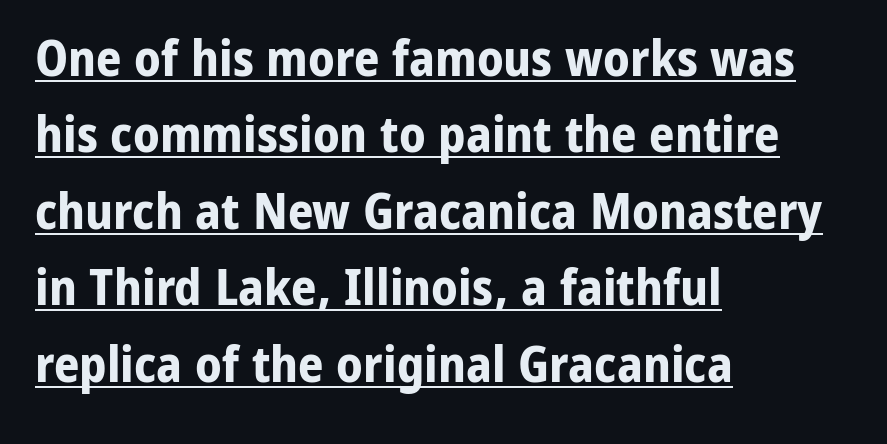
{"serif": "no", "italic": "no", "bold": "yes", "weight": "bold", "width": "normal", "stroke_contrast": "low", "x_height": "medium", "monospaced": "no", "underline": "yes", "align": "left", "line_spacing": "normal", "line_spacing_ratio": 1.53, "letter_spacing": "normal", "letter_spacing_em": 0.0, "glyph_px": 50}
